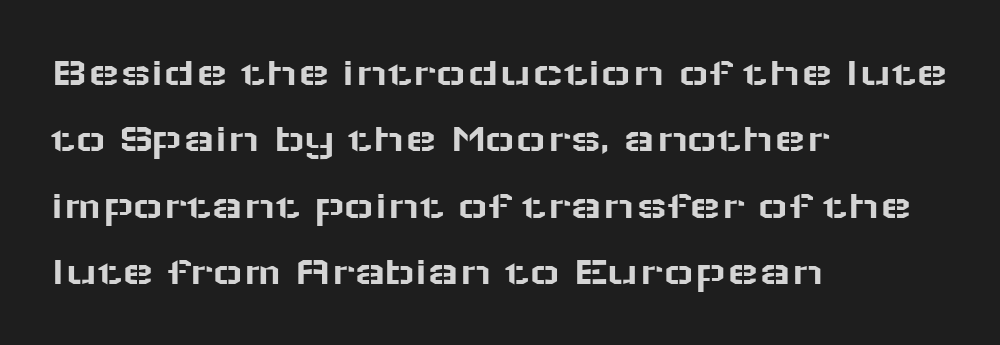
The image shows 42 px wide sans-serif type, upright; set left-aligned, normal line spacing (1.58x), normal letter spacing, not underlined; low stroke contrast and a medium x-height.
